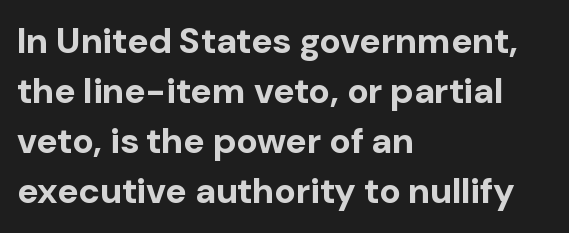
{"serif": "no", "italic": "no", "bold": "yes", "weight": "bold", "width": "normal", "stroke_contrast": "low", "x_height": "medium", "monospaced": "no", "underline": "no", "align": "left", "line_spacing": "normal", "line_spacing_ratio": 1.39, "letter_spacing": "normal", "letter_spacing_em": 0.0, "glyph_px": 36}
